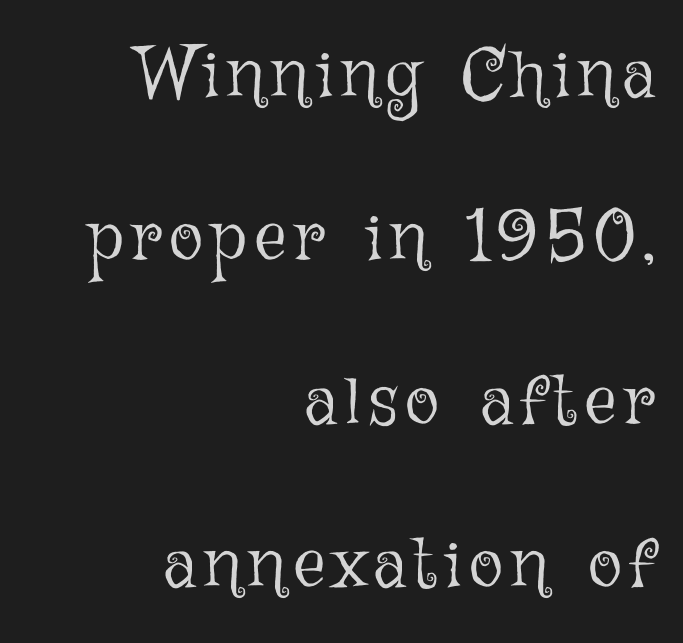
Style check: upright. Summary of vertical rhythm: relaxed, with wide interline spacing. Underline: absent. The cut favours lightness, reaching ordinary text weight at its darkest.
